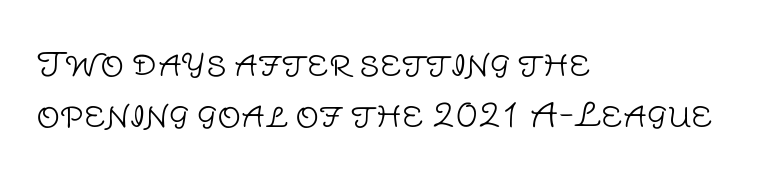
The rendering uses a moderate line-height, typical for paragraphs. Classification — sans serif. Vertical stems look standard width or narrower in stroke. The rendering keeps characters at their native spacing.
